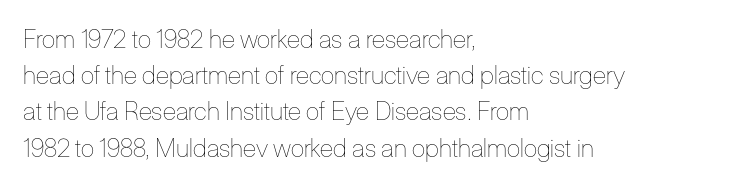
The cut favours lightness, reaching ordinary text weight at its darkest. Left-aligned paragraph, ragged on the right. There is no visible air inserted between adjacent glyphs. Has an underline been added? It has not. Upright lettering throughout. Leading matches the norm, producing a regular column.
